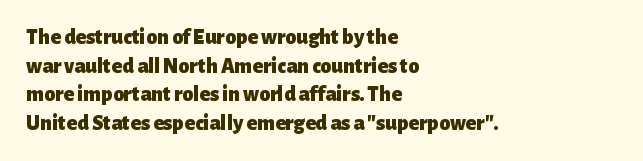
{"italic": "no", "bold": "yes", "underline": "no", "align": "left", "line_spacing": "normal", "line_spacing_ratio": 1.3, "letter_spacing": "normal", "letter_spacing_em": 0.0, "glyph_px": 22}
